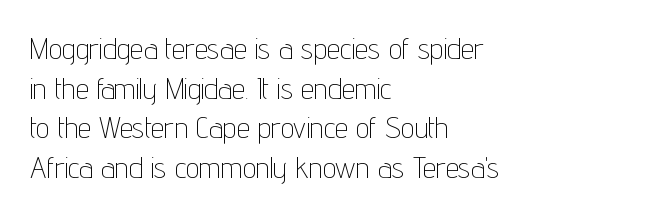
The type is set solid horizontally, with unmodified tracking. In terms of posture, this sample is upright. The lines are quadded left. Quick note: underline off.
